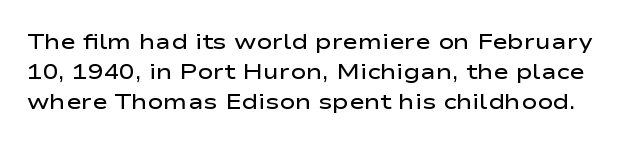
Q: Is the text bold? A: Semi-bold.
Q: Is the text italic (slanted)? A: No, it is upright.
Q: Is the text underlined? A: No.
Q: Is the spacing between letters normal or unusually wide? A: Normal.
Q: Is the spacing between lines tight, normal or loose? A: Normal.
